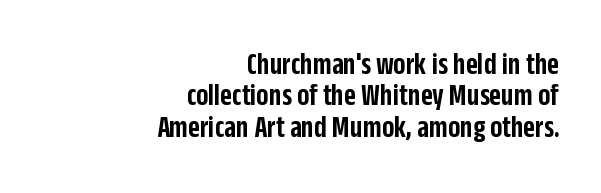
{"serif": "no", "italic": "no", "bold": "semi", "weight": "semibold", "width": "condensed", "stroke_contrast": "low", "x_height": "large", "monospaced": "no", "underline": "no", "align": "right", "line_spacing": "tight", "line_spacing_ratio": 0.98, "letter_spacing": "normal", "letter_spacing_em": 0.0, "glyph_px": 32}
